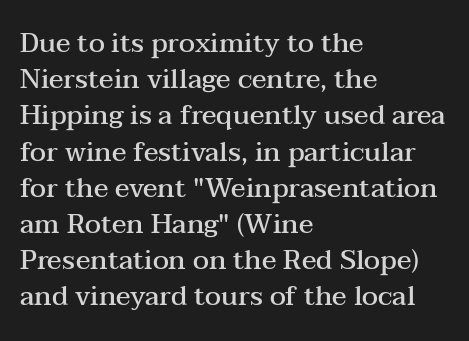
Nobody touched the tracking dial on this one. Its strokes are somewhat broadened, the hallmark of semibold type. Reading down the column, the eye jumps a familiar distance to each next line. Decoration check: the copy has no underline. The paragraph has a hard left edge and a soft right edge. Does the lettering tilt? It doesn't — this is upright.
